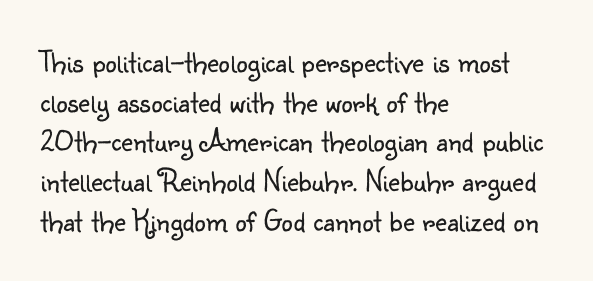
Q: Is the text bold? A: No.
Q: Is the text italic (slanted)? A: No, it is upright.
Q: Is the typeface a serif or a sans-serif typeface? A: Sans-serif.
Q: Is the text underlined? A: No.
Q: How is the paragraph aligned? A: Left-aligned.
Q: Is the spacing between letters normal or unusually wide? A: Normal.
Q: Width (condensed, normal, or wide)? A: Normal.
Q: Stroke contrast? A: Low.
Q: x-height? A: Small.
Q: Monospaced? A: No.
